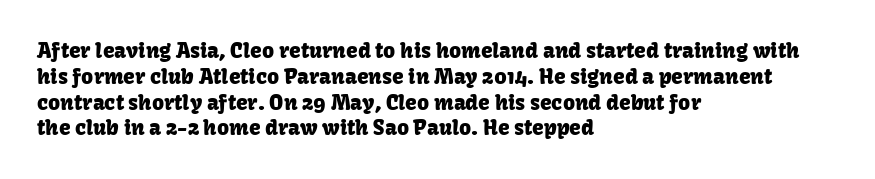
The image shows 21 px text type, upright; set left-aligned, line spacing 1.23x, normal letter spacing, not underlined.
